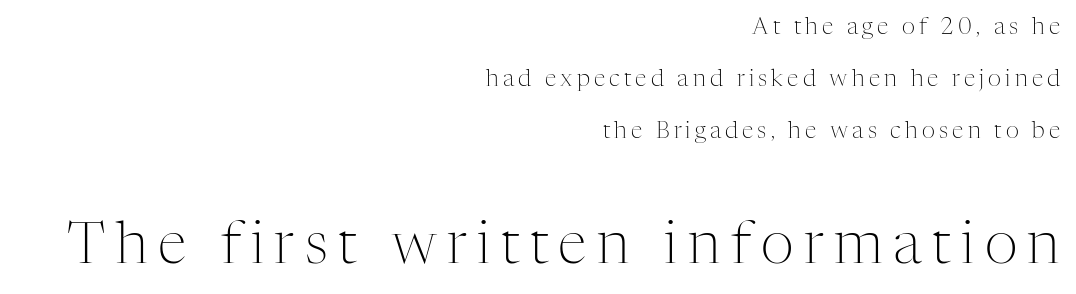
Q: Is the text bold? A: No.
Q: Is the text italic (slanted)? A: No, it is upright.
Q: Is the typeface a serif or a sans-serif typeface? A: Serif.
Q: Is the text underlined? A: No.
Q: How is the paragraph aligned? A: Right-aligned.
Q: Is the spacing between lines tight, normal or loose? A: Loose.
Q: Which block of text is set in a larger size, the first (top) or the second (bottom)? A: The second (bottom) one.
Q: Width (condensed, normal, or wide)? A: Normal.
Q: Stroke contrast? A: Medium.
Q: x-height? A: Medium.
Q: Monospaced? A: No.
